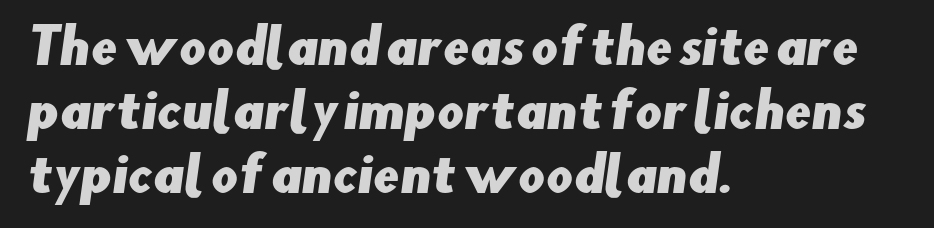
{"serif": "no", "width": "normal", "stroke_contrast": "low", "x_height": "small", "monospaced": "no", "underline": "no", "align": "left", "line_spacing": "normal", "line_spacing_ratio": 1.36, "letter_spacing": "normal", "letter_spacing_em": 0.0, "glyph_px": 47}
